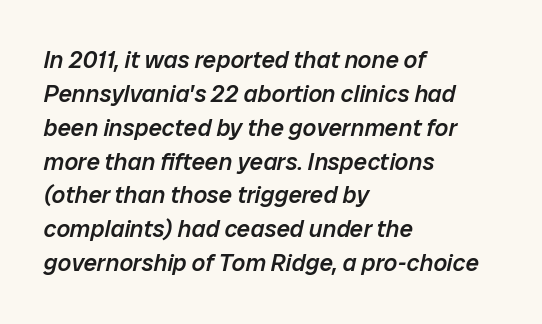
{"italic": "yes", "lean": "right", "slant_degrees": 12, "bold": "semi", "underline": "no", "align": "left", "line_spacing": "normal", "line_spacing_ratio": 1.41, "letter_spacing": "normal", "letter_spacing_em": 0.0, "glyph_px": 24}
